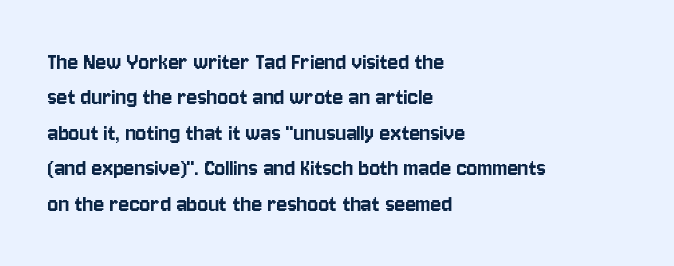
Q: Is the text italic (slanted)? A: No, it is upright.
Q: Is the text underlined? A: No.
Q: How is the paragraph aligned? A: Left-aligned.
Q: Is the spacing between letters normal or unusually wide? A: Normal.
Q: Is the spacing between lines tight, normal or loose? A: Normal.
